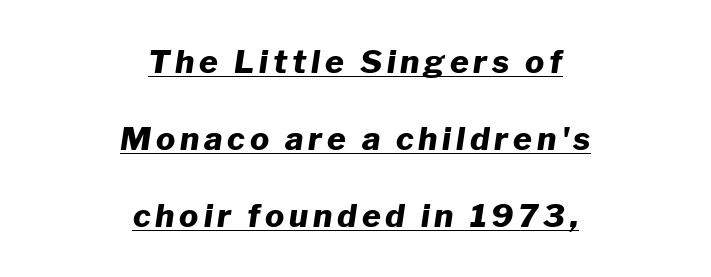
The image shows 32 px heavy type, italic (leaning right); set centered, loose line spacing (2.4x), underlined; low stroke contrast and a medium x-height.
